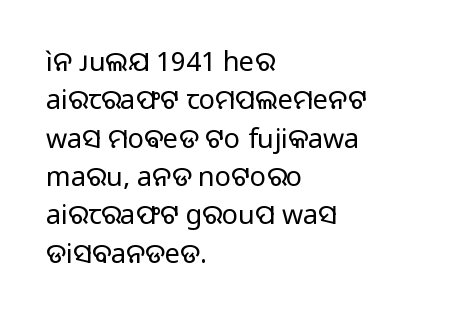
{"italic": "no", "bold": "no", "underline": "no", "align": "left", "line_spacing": "normal", "line_spacing_ratio": 1.42, "letter_spacing": "normal", "letter_spacing_em": 0.0, "glyph_px": 27}
